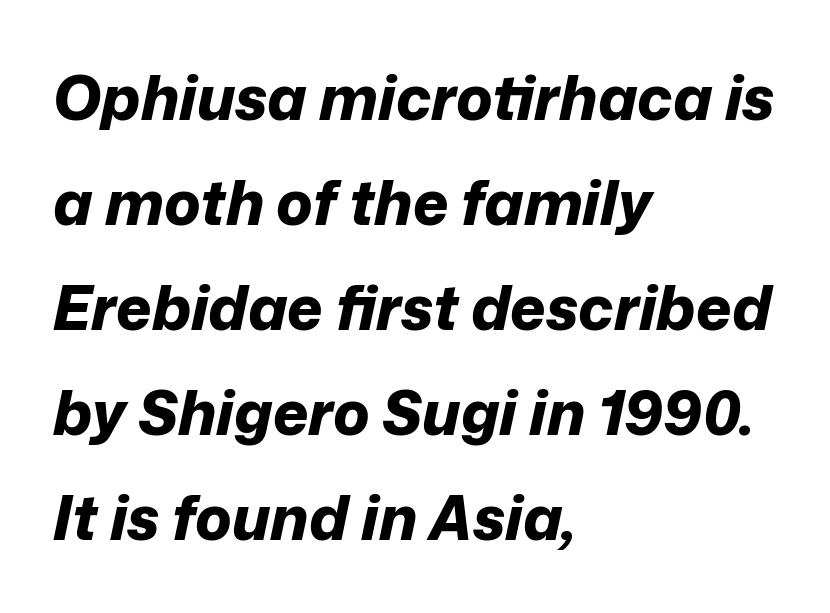
The image shows 61 px bold type, italic (leaning right); set left-aligned, line spacing 1.72x, normal letter spacing, not underlined; low stroke contrast and a medium x-height.
